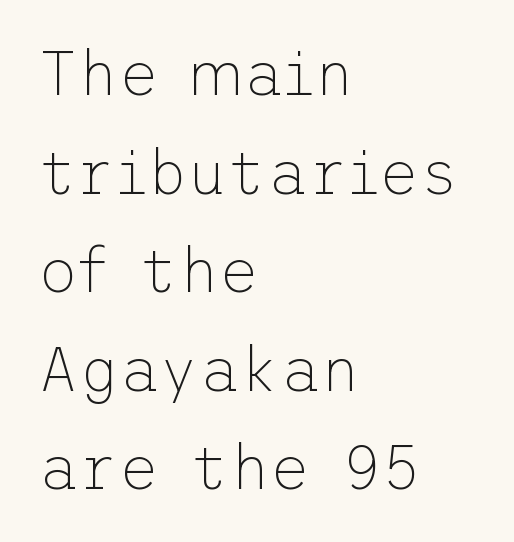
What stands out about the letter spacing? Nothing — it is the standard amount. Nope, no serifs anywhere on these letters. The passage shown is not underscored anywhere. The strokes carry an ordinary text weight at most.
